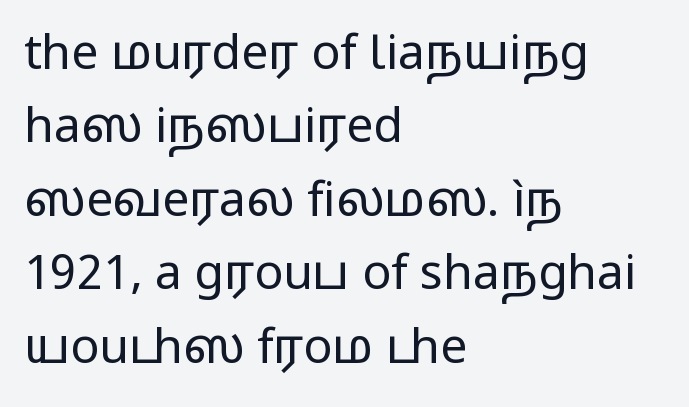
Glyph-to-glyph distance matches everyday printed text. The rendering uses natural spacing where letterforms have individual widths. All the whitespace from short lines collects on the right. Line spacing here is normal.
